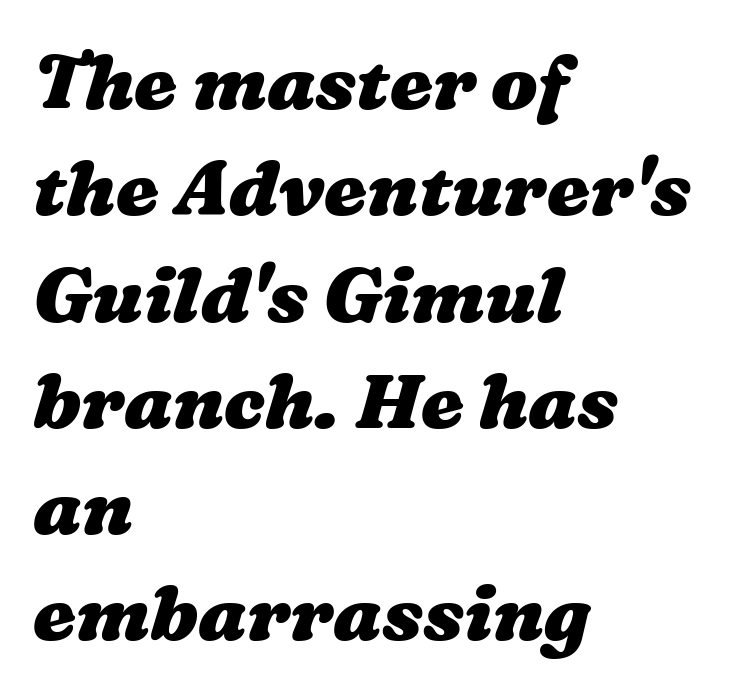
Q: Is the text bold? A: Yes.
Q: Is the text underlined? A: No.
Q: How is the paragraph aligned? A: Left-aligned.
Q: Is the spacing between letters normal or unusually wide? A: Normal.
Q: Is the spacing between lines tight, normal or loose? A: Normal.
Q: Width (condensed, normal, or wide)? A: Wide.
Q: Stroke contrast? A: Medium.
Q: x-height? A: Medium.
Q: Monospaced? A: No.
